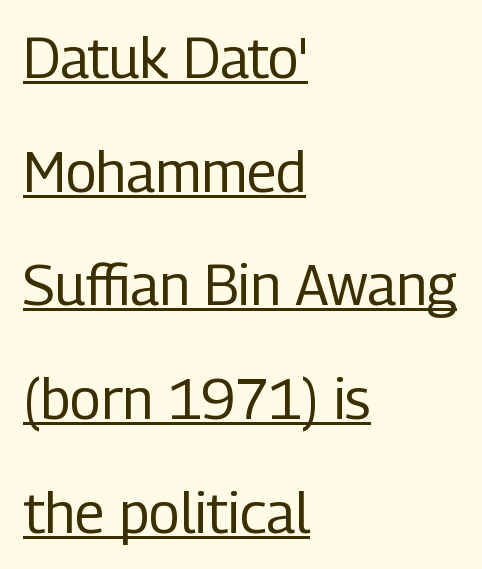
{"serif": "no", "italic": "no", "bold": "no", "weight": "regular", "width": "condensed", "stroke_contrast": "low", "x_height": "medium", "monospaced": "no", "underline": "yes", "align": "left", "line_spacing": "loose", "line_spacing_ratio": 2.03, "letter_spacing": "normal", "letter_spacing_em": 0.0, "glyph_px": 56}
